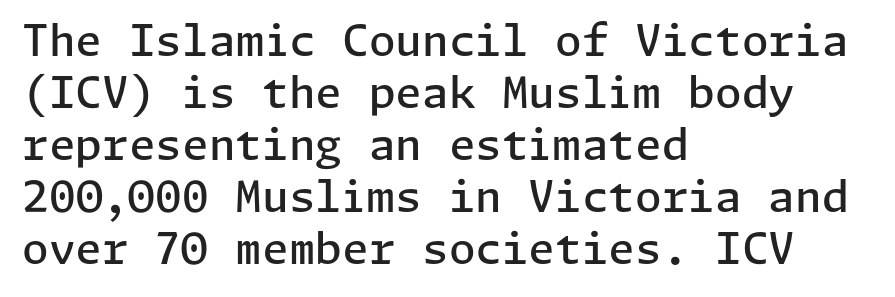
{"serif": "no", "italic": "no", "bold": "semi", "weight": "semibold", "width": "normal", "stroke_contrast": "low", "x_height": "medium", "underline": "no", "align": "left", "line_spacing_ratio": 1.21, "letter_spacing": "normal", "letter_spacing_em": 0.0, "glyph_px": 43}
